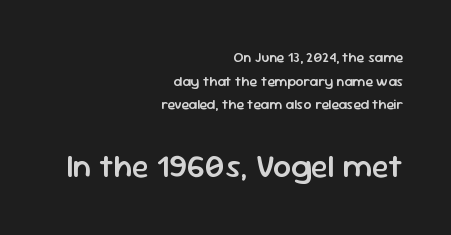
The image shows 32 px semibold sans-serif type, upright; set right-aligned, normal line spacing (1.69x), normal letter spacing, not underlined; the second (bottom) block is 2.29x larger; low stroke contrast and a medium x-height.
